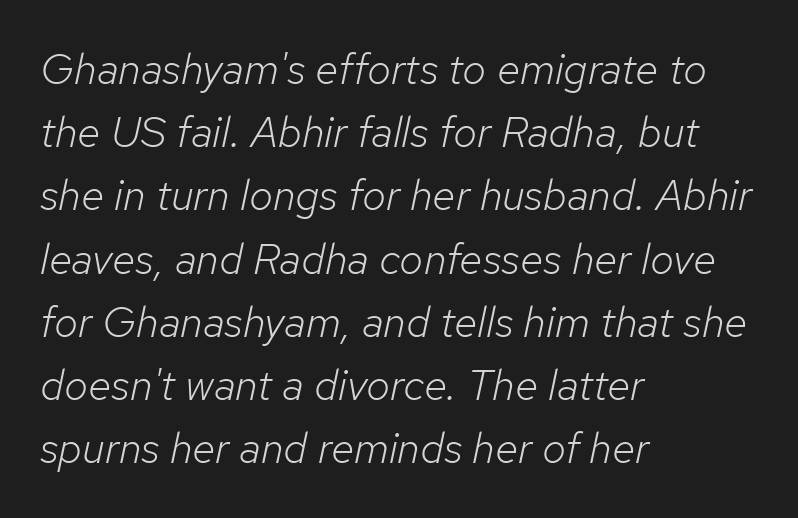
The rendering anchors every line to the left-hand side. The rendering keeps characters at their native spacing. On a weight scale, this lands at 450 or below. Decoration check: the copy has no underline.
